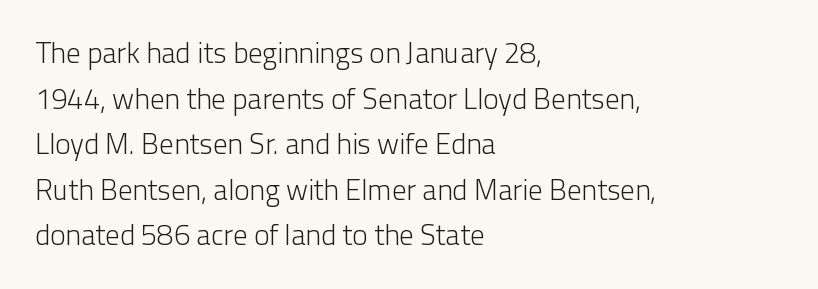
The image shows 29 px light sans-serif type, upright; set left-aligned, normal line spacing (1.57x), normal letter spacing, not underlined; low stroke contrast and a medium x-height.
